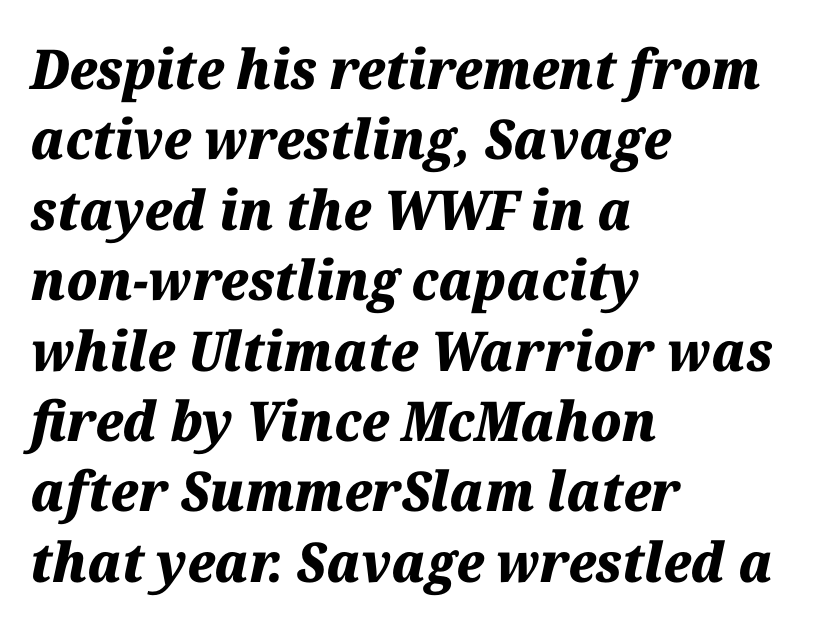
This sample keeps an unexceptional amount of space between lines. This is heavy type, rendered in bold. The face used here is proportionally spaced, like ordinary book or web type. Quick note: underline off.
